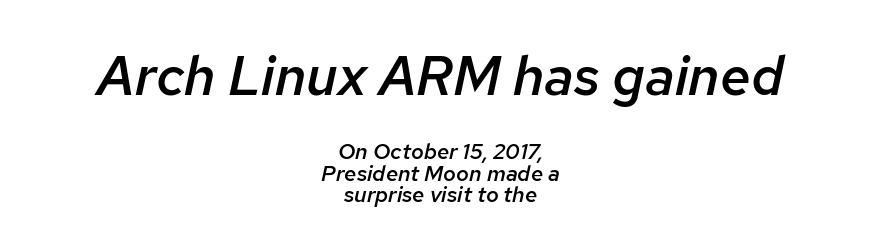
How would I describe the line gaps? Narrow and economical. The paragraph has two soft edges and a firm central axis. The earlier block is typeset at a bigger size than the later block. The face used here is proportionally spaced, like ordinary book or web type.
